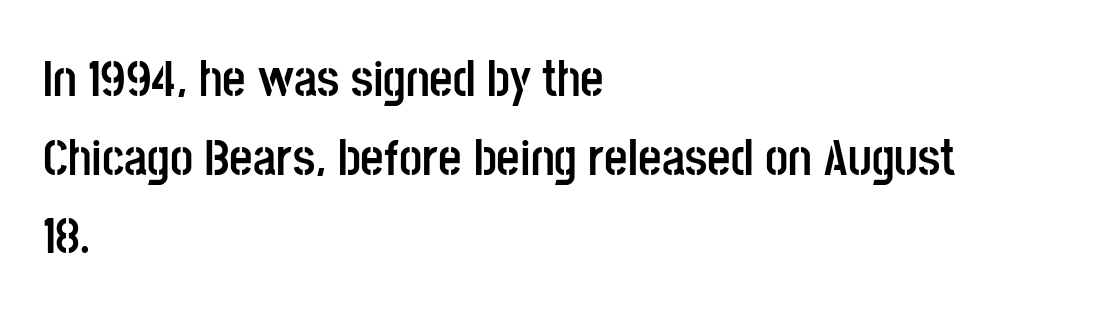
Q: Is the text bold? A: Yes.
Q: Is the text italic (slanted)? A: No, it is upright.
Q: Is the typeface a serif or a sans-serif typeface? A: Sans-serif.
Q: Is the text underlined? A: No.
Q: How is the paragraph aligned? A: Left-aligned.
Q: Is the spacing between letters normal or unusually wide? A: Normal.
Q: Is the spacing between lines tight, normal or loose? A: Normal.
Q: Width (condensed, normal, or wide)? A: Condensed.
Q: Stroke contrast? A: Low.
Q: x-height? A: Large.
Q: Monospaced? A: No.
